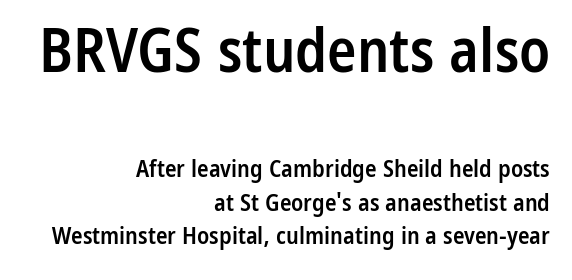
Students, observe: this is what conventionally led text looks like. Varying glyph widths throughout — classic text-font behaviour. Look at the tracking — it's just the regular setting, nothing added. Top chunk: large. Bottom chunk: small.
